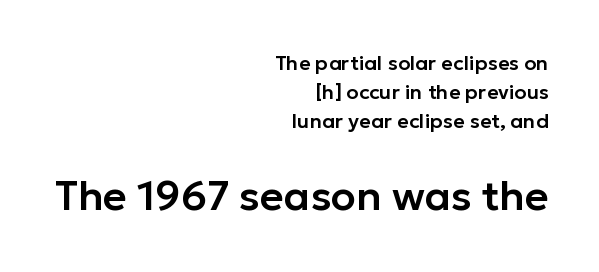
Spacing verdict: proportional, widths tailored to each character. Type without underlining. Short note: letters normally spaced. Right-aligned paragraph, ragged on the left. The typeface chosen for these lines omits serifs. Vertically, the passage feels balanced, rows spaced as you'd expect.
